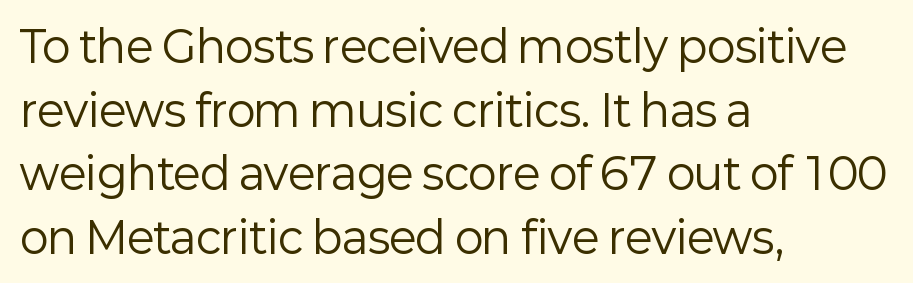
Typographically, this falls in the sans-serif category. This block has exactly the height ordinary leading produces. Posture: straight, roman, zero tilt. Visually the block forms a straight wall on the left and a jagged coastline on the right. Counters stay open thanks to moderate or lighter strokes.
